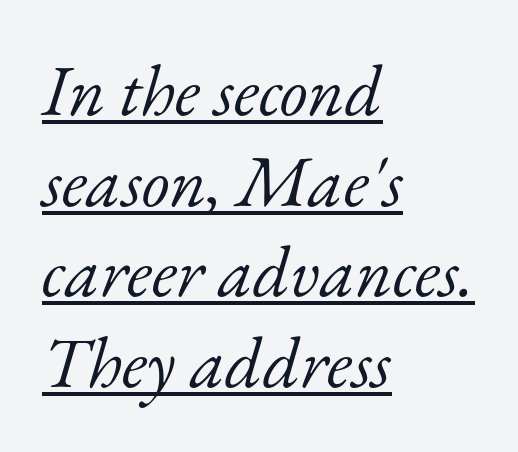
The image shows 72 px light serif type, italic (leaning right); set left-aligned, normal line spacing (1.26x), normal letter spacing, underlined; low stroke contrast and a small x-height.
